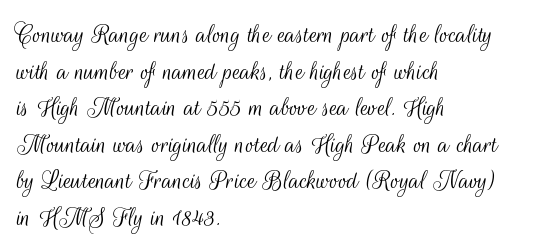
The designer went with a sans here, leaving each stem footless. Character widths vary here, with narrow letters taking less room than wide ones. Descender tails drop into unmarked territory. Counters stay open thanks to moderate or lighter strokes.
